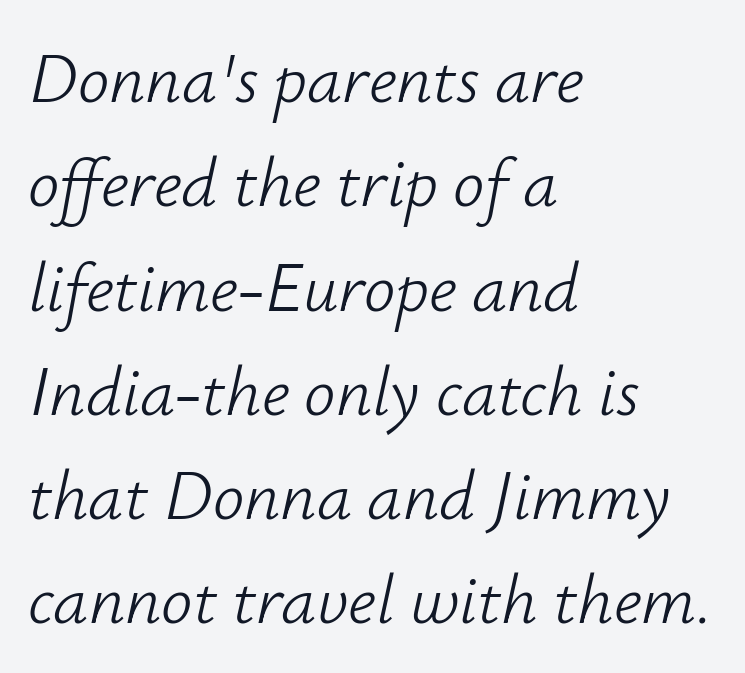
Q: Is the text bold? A: No.
Q: Is the text italic (slanted)? A: Yes, it leans right by about 12 degrees.
Q: Is the text underlined? A: No.
Q: How is the paragraph aligned? A: Left-aligned.
Q: Is the spacing between letters normal or unusually wide? A: Normal.
Q: Is the spacing between lines tight, normal or loose? A: Normal.
Q: Width (condensed, normal, or wide)? A: Normal.
Q: Stroke contrast? A: Low.
Q: x-height? A: Small.
Q: Monospaced? A: No.
